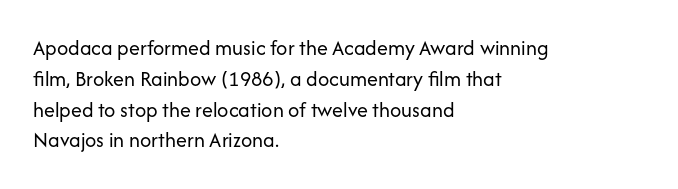
Summary of vertical rhythm: regular, with standard interline spacing. Short note: letters normally spaced. The font's upright variant was chosen for this text. Casual observation: everything's shoved over to the left.
